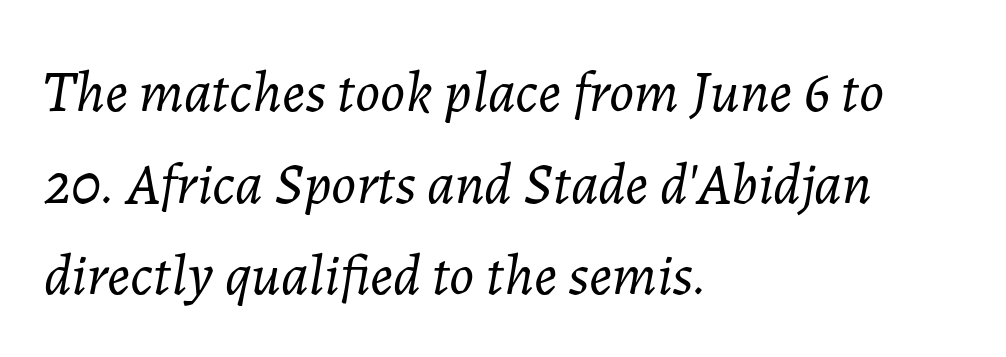
{"italic": "yes", "lean": "right", "slant_degrees": 7, "bold": "no", "weight": "light", "width": "normal", "stroke_contrast": "low", "x_height": "medium", "monospaced": "no", "underline": "no", "align": "left", "line_spacing": "normal", "line_spacing_ratio": 1.58, "letter_spacing": "normal", "letter_spacing_em": 0.0, "glyph_px": 58}
